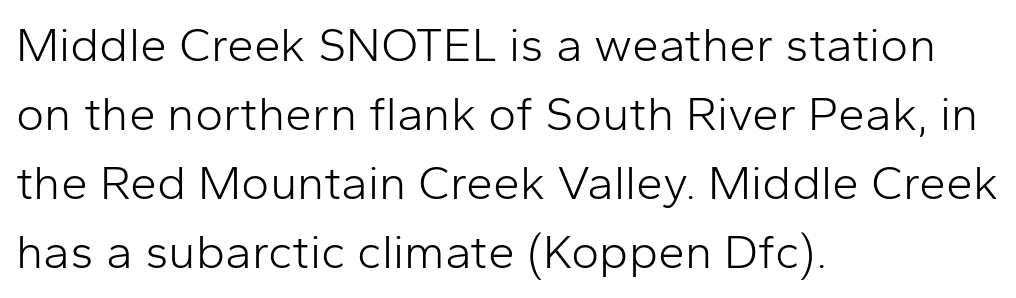
Q: Is the text bold? A: No.
Q: Is the text italic (slanted)? A: No, it is upright.
Q: Is the typeface a serif or a sans-serif typeface? A: Sans-serif.
Q: Is the text underlined? A: No.
Q: How is the paragraph aligned? A: Left-aligned.
Q: Is the spacing between letters normal or unusually wide? A: Normal.
Q: Is the spacing between lines tight, normal or loose? A: Normal.
Q: Width (condensed, normal, or wide)? A: Normal.
Q: Stroke contrast? A: Low.
Q: x-height? A: Medium.
Q: Monospaced? A: No.
